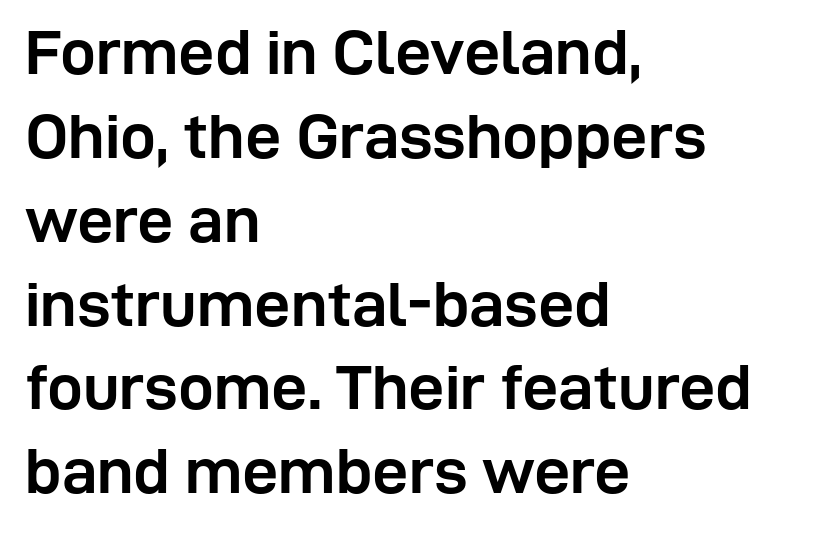
Q: Is the text bold? A: Yes.
Q: Is the text italic (slanted)? A: No, it is upright.
Q: Is the typeface a serif or a sans-serif typeface? A: Sans-serif.
Q: Is the text underlined? A: No.
Q: How is the paragraph aligned? A: Left-aligned.
Q: Is the spacing between letters normal or unusually wide? A: Normal.
Q: Is the spacing between lines tight, normal or loose? A: Normal.
Q: Width (condensed, normal, or wide)? A: Normal.
Q: Stroke contrast? A: Low.
Q: x-height? A: Medium.
Q: Monospaced? A: No.
